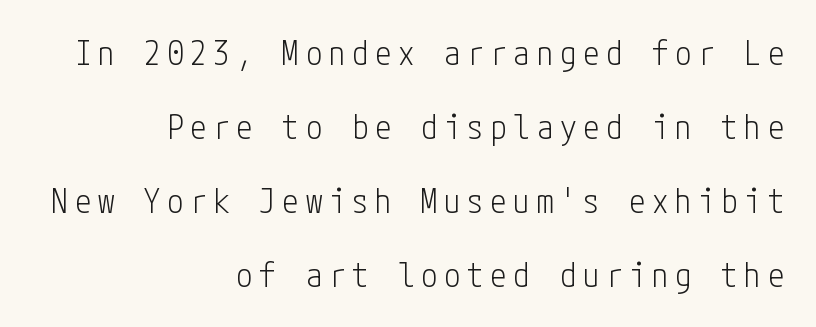
Observe the absence of serifs on each vertical stroke in this sample. Descenders hang freely into open space. The line texture is sparse and dotted thanks to wide tracking. Style check: upright. Is the type heavy? It reads as light-to-regular instead.
